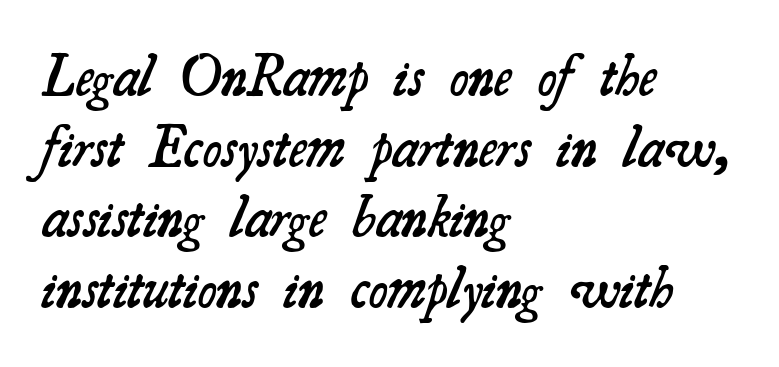
Standard letterfit; no display-style spreading of the glyphs. Teacher's note: observe the even left margin — that is flush-left alignment. I'd call this a serif setting — the letters wear small feet. Varying glyph widths throughout — classic text-font behaviour.
